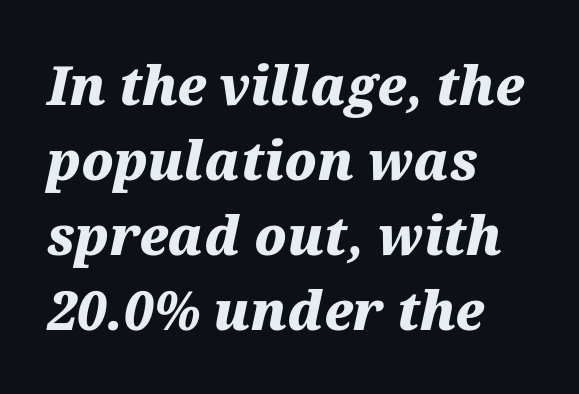
{"italic": "yes", "lean": "right", "slant_degrees": 12, "bold": "yes", "weight": "heavy", "width": "normal", "stroke_contrast": "medium", "x_height": "medium", "monospaced": "no", "underline": "no", "align": "left", "line_spacing": "normal", "line_spacing_ratio": 1.39, "letter_spacing": "normal", "letter_spacing_em": 0.0, "glyph_px": 54}
